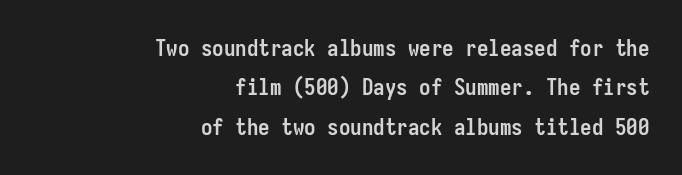
Q: Is the text bold? A: Yes.
Q: Is the text italic (slanted)? A: No, it is upright.
Q: Is the text underlined? A: No.
Q: How is the paragraph aligned? A: Right-aligned.
Q: Is the spacing between letters normal or unusually wide? A: Normal.
